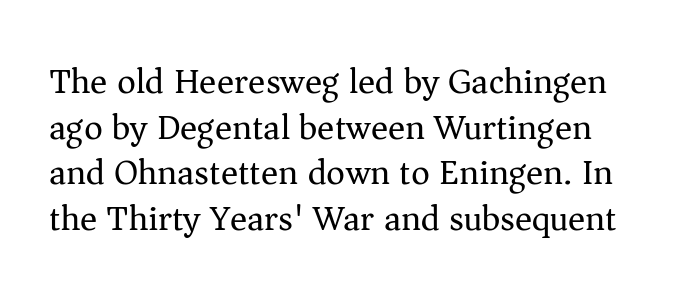
{"serif": "yes", "italic": "no", "bold": "no", "weight": "regular", "width": "normal", "stroke_contrast": "medium", "x_height": "medium", "monospaced": "no", "underline": "no", "line_spacing": "normal", "line_spacing_ratio": 1.27, "letter_spacing": "normal", "letter_spacing_em": 0.0, "glyph_px": 36}
